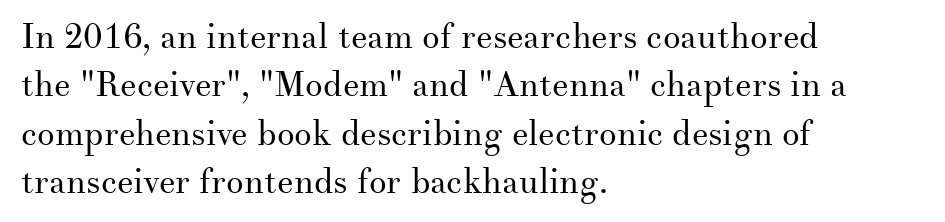
The specimen reads as upright at a glance. Successive baselines arrive at the customary interval. Each letter keeps its own natural width here, so spacing adapts to shape. Little horizontal feet cap the strokes, marking this as serif type.
